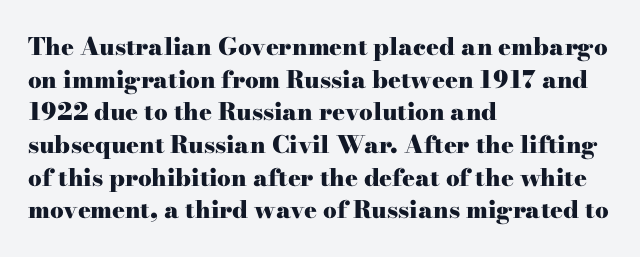
Q: Is the text bold? A: Yes.
Q: Is the text italic (slanted)? A: No, it is upright.
Q: Is the text underlined? A: No.
Q: How is the paragraph aligned? A: Left-aligned.
Q: Is the spacing between letters normal or unusually wide? A: Normal.
Q: Is the spacing between lines tight, normal or loose? A: Normal.
